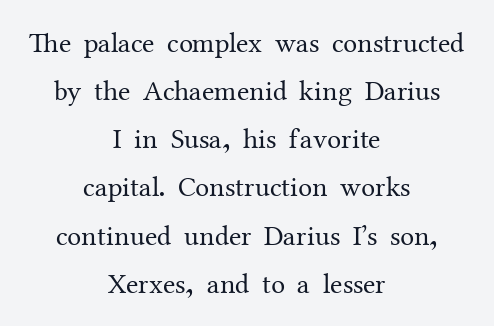
No chunkiness to these letters — they're not bold. Type without underlining. Each letter keeps its own natural width here, so spacing adapts to shape. Notice how the stems are strictly vertical — no italics here.
